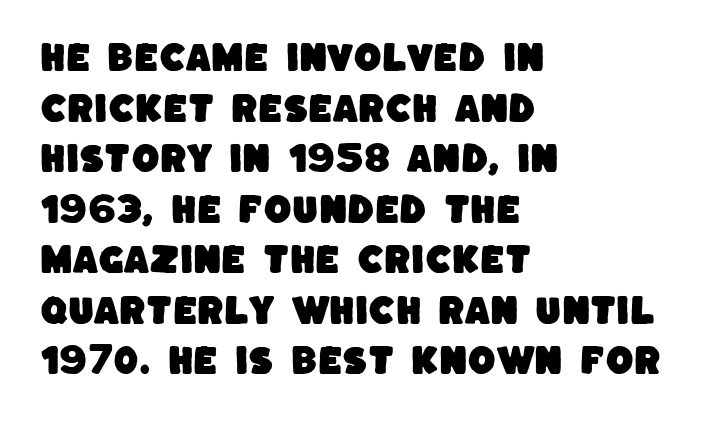
Q: Is the typeface a serif or a sans-serif typeface? A: Sans-serif.
Q: Is the text underlined? A: No.
Q: How is the paragraph aligned? A: Left-aligned.
Q: Is the spacing between letters normal or unusually wide? A: Normal.
Q: Is the spacing between lines tight, normal or loose? A: Normal.
Q: Width (condensed, normal, or wide)? A: Normal.
Q: Stroke contrast? A: Low.
Q: x-height? A: Large.
Q: Monospaced? A: No.
